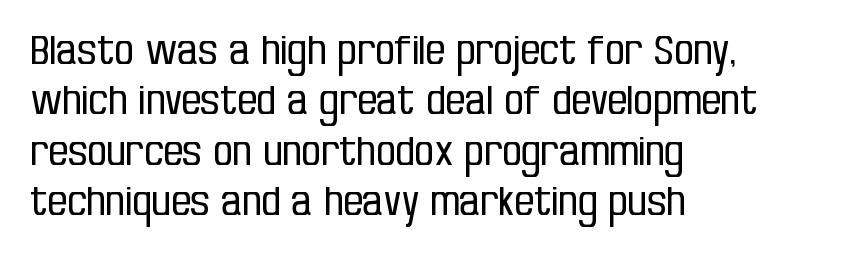
The image shows 39 px regular-weight, condensed sans-serif type, upright; set left-aligned, normal line spacing (1.29x), normal letter spacing, not underlined; low stroke contrast and a large x-height.
